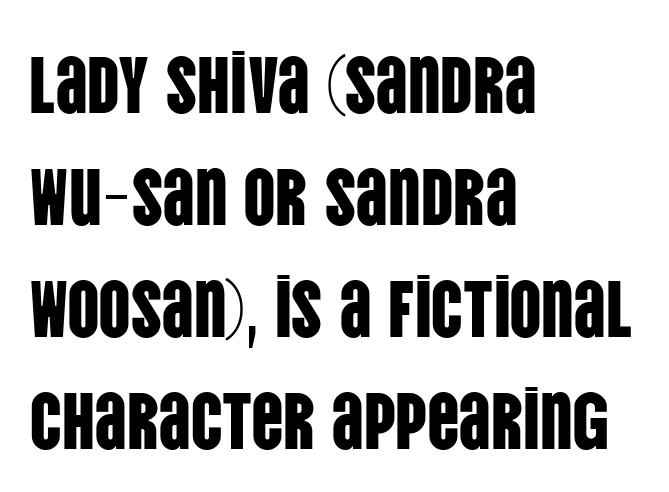
{"serif": "no", "italic": "no", "width": "condensed", "stroke_contrast": "low", "x_height": "large", "monospaced": "no", "underline": "no", "align": "left", "line_spacing": "normal", "line_spacing_ratio": 1.4, "letter_spacing": "normal", "letter_spacing_em": 0.0, "glyph_px": 80}
